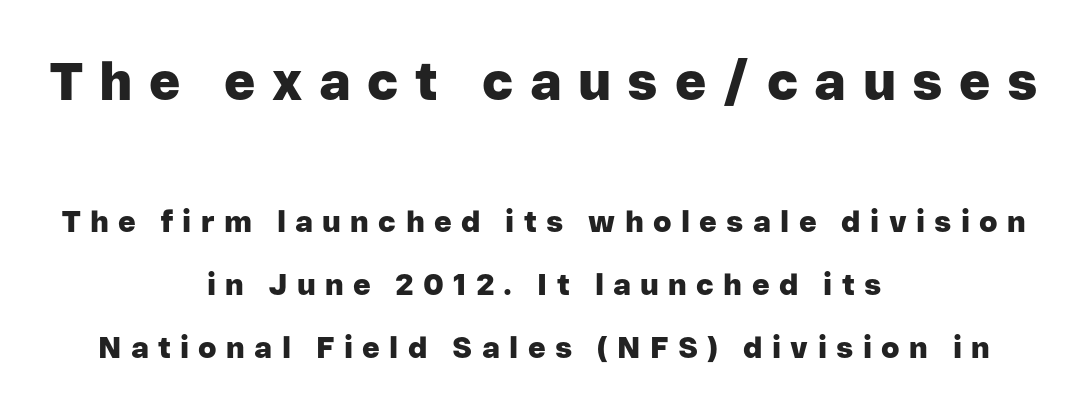
{"serif": "no", "italic": "no", "bold": "yes", "weight": "heavy", "width": "normal", "stroke_contrast": "low", "x_height": "medium", "monospaced": "no", "underline": "no", "align": "center", "line_spacing": "loose", "line_spacing_ratio": 2.1, "letter_spacing": "wide", "letter_spacing_em": 0.31, "larger_block": "first", "size_ratio": 1.77, "glyph_px": 53}
